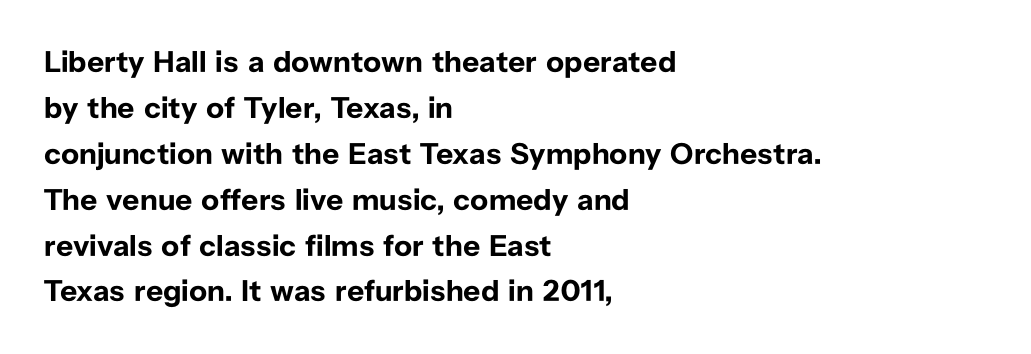
The rag falls on the right side of this text block. Italic: no, the glyphs are upright roman. This sample has the flowing, uneven cadence of proportional lettering. No feet cap the strokes, marking this as sans-serif type.
